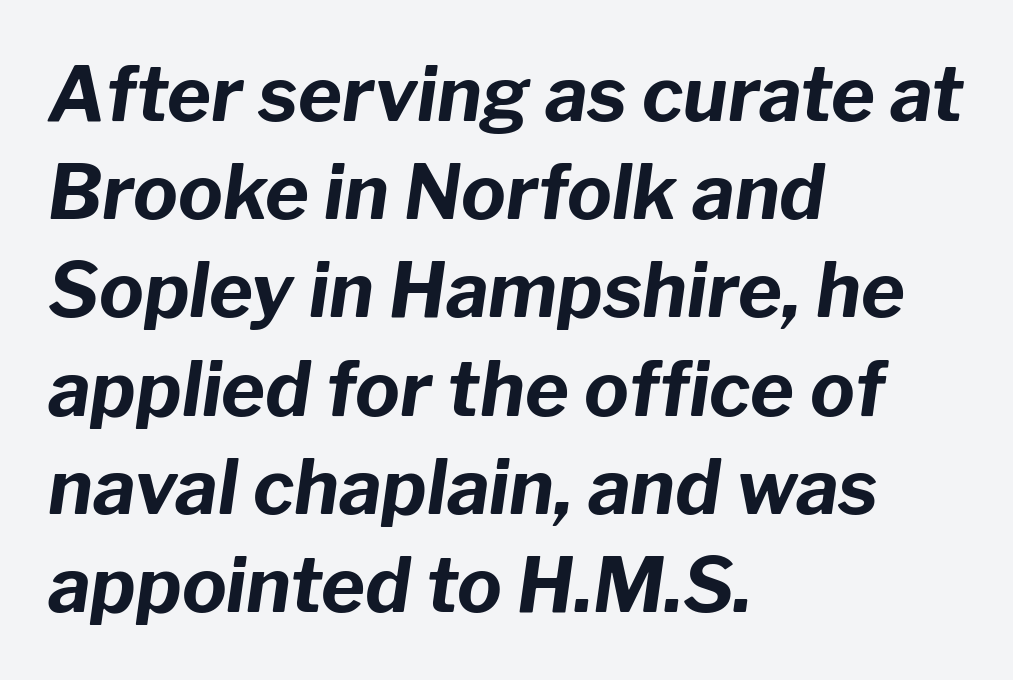
{"italic": "yes", "lean": "right", "slant_degrees": 8, "bold": "yes", "weight": "bold", "width": "normal", "stroke_contrast": "low", "x_height": "medium", "monospaced": "no", "underline": "no", "align": "left", "line_spacing": "normal", "line_spacing_ratio": 1.31, "letter_spacing": "normal", "letter_spacing_em": 0.0, "glyph_px": 75}
